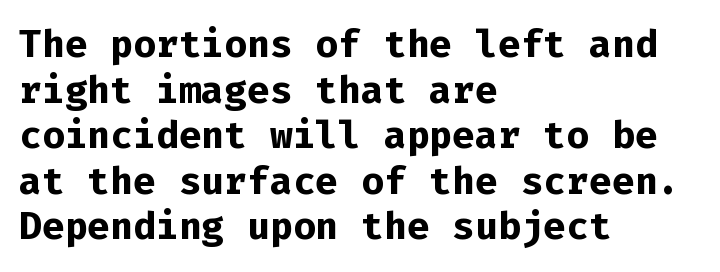
This sample uses a sans-serif face. You can tell it's not italic because the verticals are truly vertical. Left-aligned paragraph, ragged on the right. The passage shown is typed in a monospace face where columns stay perfectly aligned. Students, note that the glyphs here touch the page at normal intervals.
